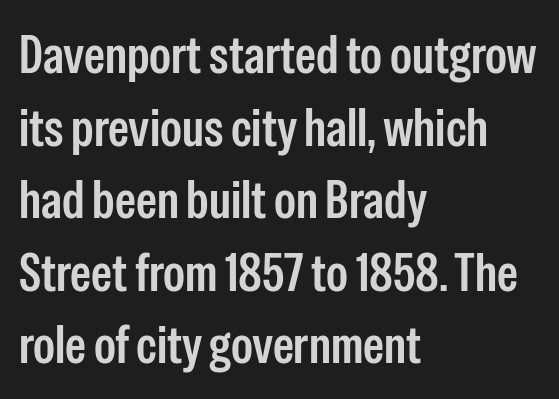
Q: Is the text italic (slanted)? A: No, it is upright.
Q: Is the typeface a serif or a sans-serif typeface? A: Sans-serif.
Q: Is the text underlined? A: No.
Q: How is the paragraph aligned? A: Left-aligned.
Q: Is the spacing between letters normal or unusually wide? A: Normal.
Q: Is the spacing between lines tight, normal or loose? A: Normal.
Q: Width (condensed, normal, or wide)? A: Condensed.
Q: Stroke contrast? A: Low.
Q: x-height? A: Medium.
Q: Monospaced? A: No.
